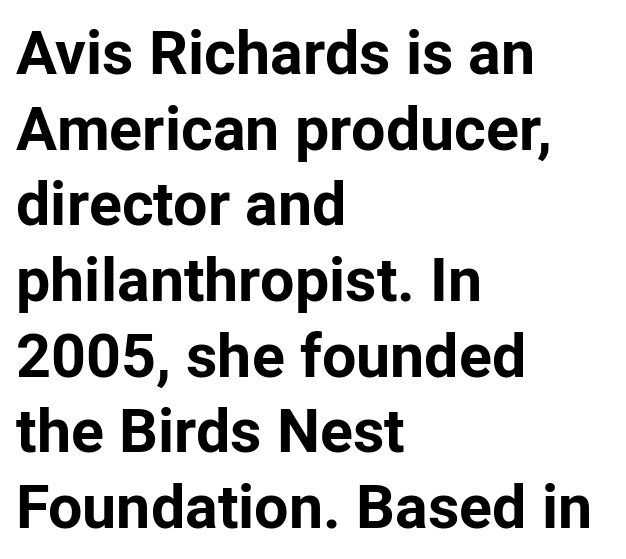
{"serif": "no", "italic": "no", "bold": "yes", "weight": "bold", "width": "normal", "stroke_contrast": "low", "x_height": "medium", "monospaced": "no", "underline": "no", "align": "left", "line_spacing_ratio": 1.24, "letter_spacing": "normal", "letter_spacing_em": 0.0, "glyph_px": 61}
